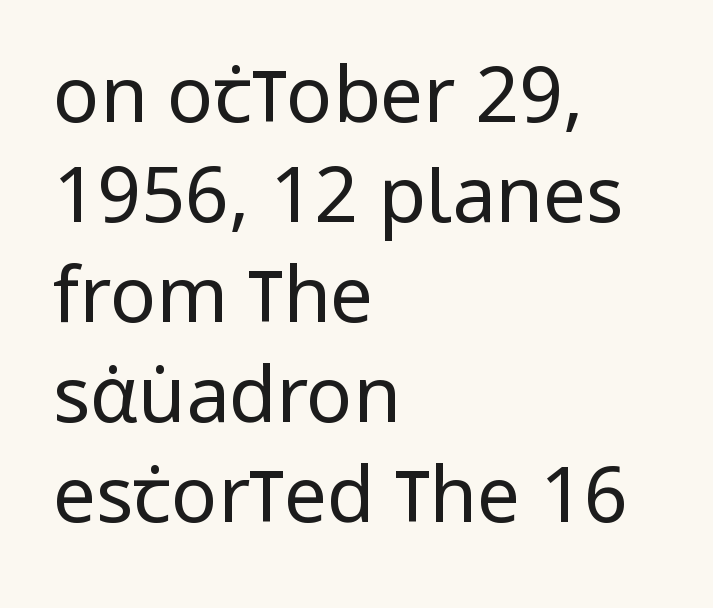
The image shows 77 px regular-weight, condensed sans-serif type, upright; set left-aligned, normal line spacing (1.3x), normal letter spacing, not underlined; low stroke contrast and a large x-height.
